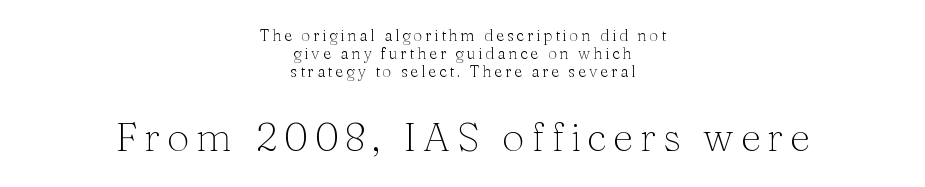
{"serif": "yes", "italic": "no", "bold": "no", "weight": "light", "width": "normal", "stroke_contrast": "medium", "x_height": "medium", "monospaced": "no", "underline": "no", "align": "center", "line_spacing": "tight", "line_spacing_ratio": 1.12, "larger_block": "second", "size_ratio": 2.5, "glyph_px": 40}
